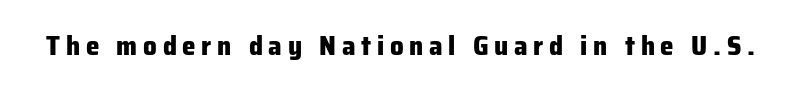
The image shows 27 px bold type, upright; set unusually wide letter spacing (+0.21 em), not underlined.
